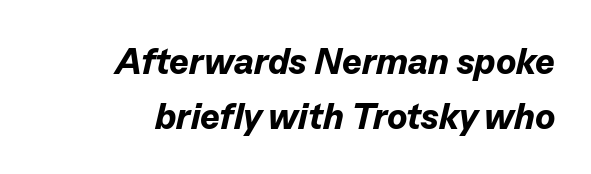
{"italic": "yes", "lean": "right", "slant_degrees": 13, "bold": "yes", "weight": "bold", "width": "normal", "stroke_contrast": "low", "x_height": "medium", "monospaced": "no", "underline": "no", "align": "right", "line_spacing": "normal", "line_spacing_ratio": 1.49, "letter_spacing": "normal", "letter_spacing_em": 0.0, "glyph_px": 37}
